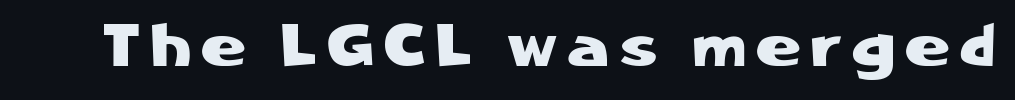
{"serif": "no", "italic": "no", "width": "normal", "stroke_contrast": "low", "x_height": "medium", "monospaced": "no", "underline": "no", "glyph_px": 60}
